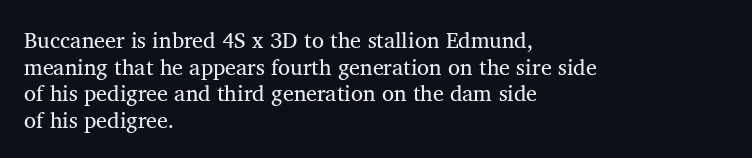
The image shows 22 px text type, upright; set left-aligned, line spacing 1.21x, normal letter spacing, not underlined.
